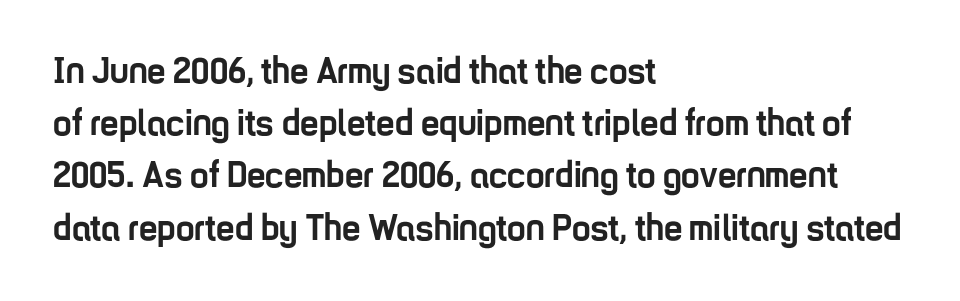
Posture: upright roman. A classic flush-left, rag-right setting is used for this passage. The sample has been set heavy, in full bold. Is this a fixed-width face? No — the glyphs have proportional, varying widths. Successive baselines arrive at the customary interval. These lines are composed in type without serifs.
